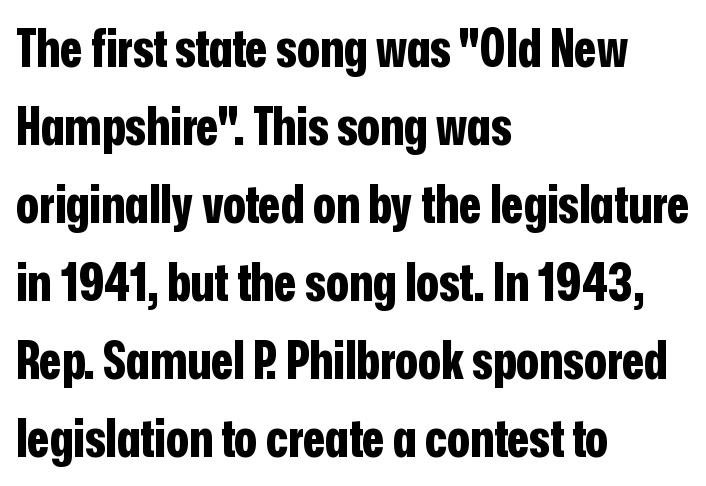
The image shows 52 px bold, condensed sans-serif type, upright; set left-aligned, normal line spacing (1.5x), normal letter spacing, not underlined; low stroke contrast and a medium x-height.
